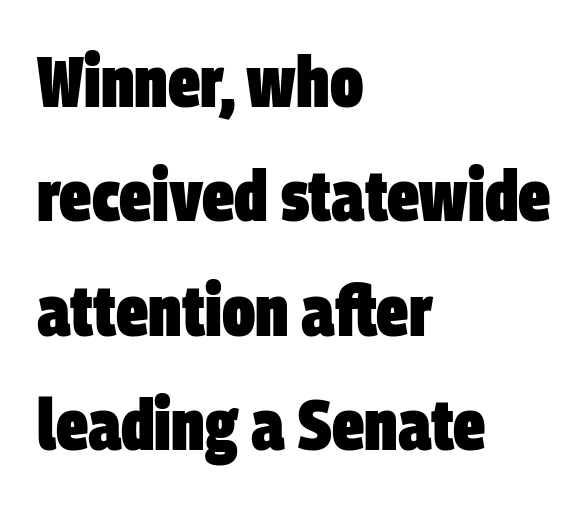
The typesetter chose a ragged-right arrangement here. The rows are spaced the way most documents space them. Strong, thick strokes mark this as bold type. Type without underlining. Caption: standard tracking, unaltered. Is this a fixed-width face? No — the glyphs have proportional, varying widths.
